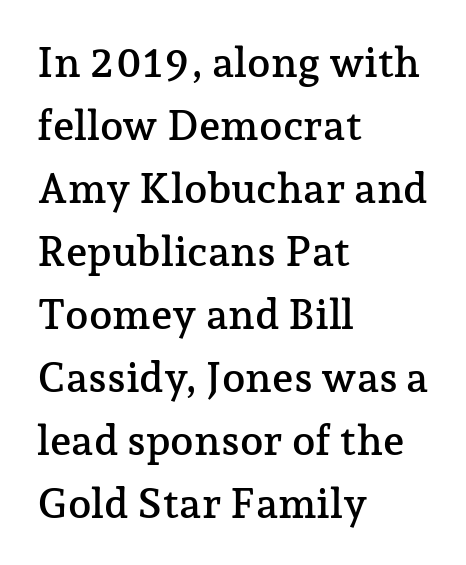
Q: Is the text italic (slanted)? A: No, it is upright.
Q: Is the typeface a serif or a sans-serif typeface? A: Serif.
Q: Is the text underlined? A: No.
Q: How is the paragraph aligned? A: Left-aligned.
Q: Is the spacing between letters normal or unusually wide? A: Normal.
Q: Is the spacing between lines tight, normal or loose? A: Normal.
Q: Width (condensed, normal, or wide)? A: Normal.
Q: Stroke contrast? A: Low.
Q: x-height? A: Medium.
Q: Monospaced? A: No.
